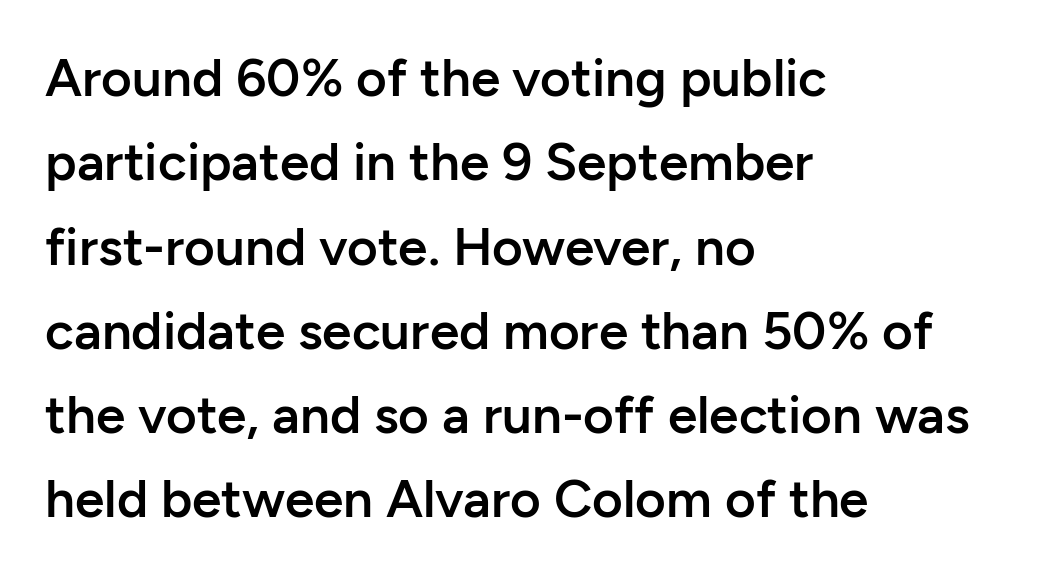
The image shows 53 px semibold sans-serif type, upright; set left-aligned, normal line spacing (1.59x), normal letter spacing, not underlined; low stroke contrast and a medium x-height.
